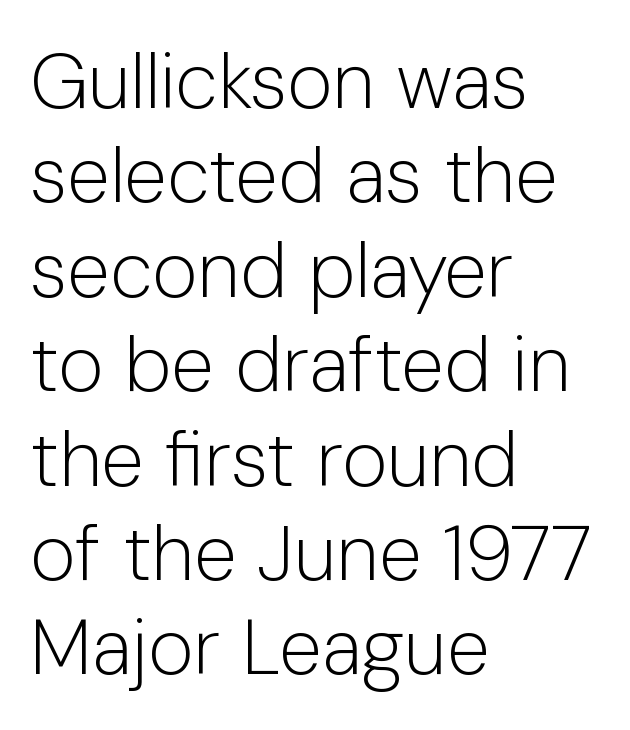
{"serif": "no", "italic": "no", "bold": "no", "weight": "light", "width": "normal", "stroke_contrast": "low", "x_height": "medium", "monospaced": "no", "underline": "no", "align": "left", "line_spacing_ratio": 1.21, "letter_spacing": "normal", "letter_spacing_em": 0.0, "glyph_px": 78}
